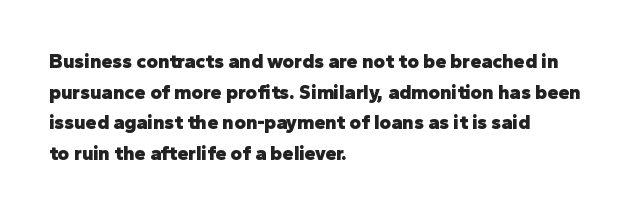
Q: Is the text bold? A: Yes.
Q: Is the text italic (slanted)? A: No, it is upright.
Q: Is the text underlined? A: No.
Q: How is the paragraph aligned? A: Left-aligned.
Q: Is the spacing between letters normal or unusually wide? A: Normal.
Q: Is the spacing between lines tight, normal or loose? A: Normal.
